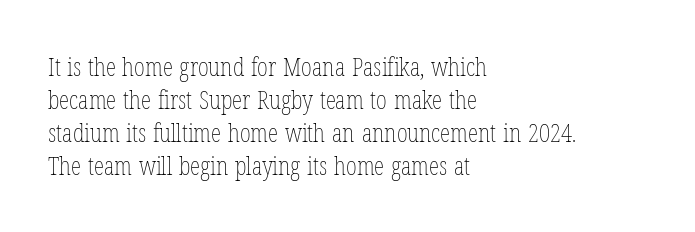
Q: Is the text bold? A: No.
Q: Is the text italic (slanted)? A: No, it is upright.
Q: Is the text underlined? A: No.
Q: How is the paragraph aligned? A: Left-aligned.
Q: Is the spacing between letters normal or unusually wide? A: Normal.
Q: Is the spacing between lines tight, normal or loose? A: Normal.
